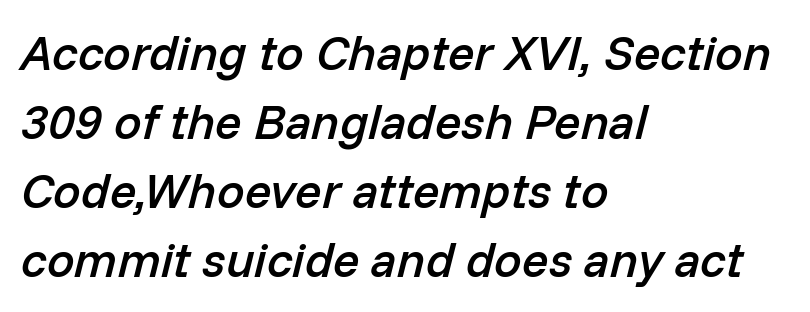
Q: Is the text bold? A: Semi-bold.
Q: Is the text italic (slanted)? A: Yes, it leans right by about 14 degrees.
Q: Is the text underlined? A: No.
Q: How is the paragraph aligned? A: Left-aligned.
Q: Is the spacing between letters normal or unusually wide? A: Normal.
Q: Is the spacing between lines tight, normal or loose? A: Normal.
Q: Width (condensed, normal, or wide)? A: Normal.
Q: Stroke contrast? A: Low.
Q: x-height? A: Medium.
Q: Monospaced? A: No.
